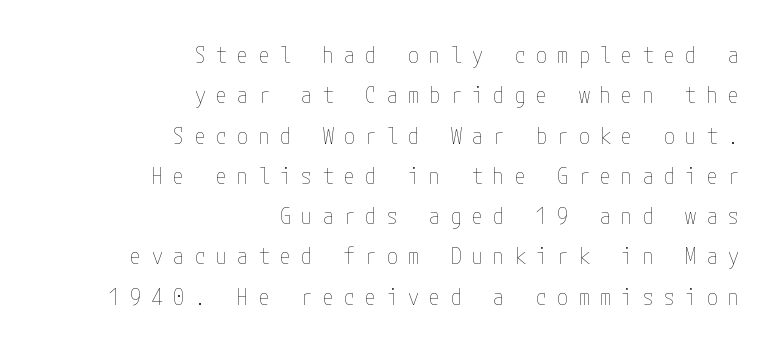
Q: Is the text bold? A: No.
Q: Is the text italic (slanted)? A: No, it is upright.
Q: Is the text underlined? A: No.
Q: How is the paragraph aligned? A: Right-aligned.
Q: Is the spacing between letters normal or unusually wide? A: Unusually wide.
